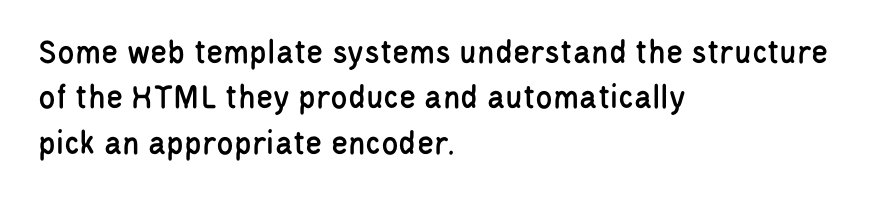
Q: Is the text italic (slanted)? A: No, it is upright.
Q: Is the typeface a serif or a sans-serif typeface? A: Sans-serif.
Q: Is the text underlined? A: No.
Q: How is the paragraph aligned? A: Left-aligned.
Q: Is the spacing between letters normal or unusually wide? A: Normal.
Q: Is the spacing between lines tight, normal or loose? A: Normal.
Q: Width (condensed, normal, or wide)? A: Condensed.
Q: Stroke contrast? A: Low.
Q: x-height? A: Large.
Q: Monospaced? A: No.
